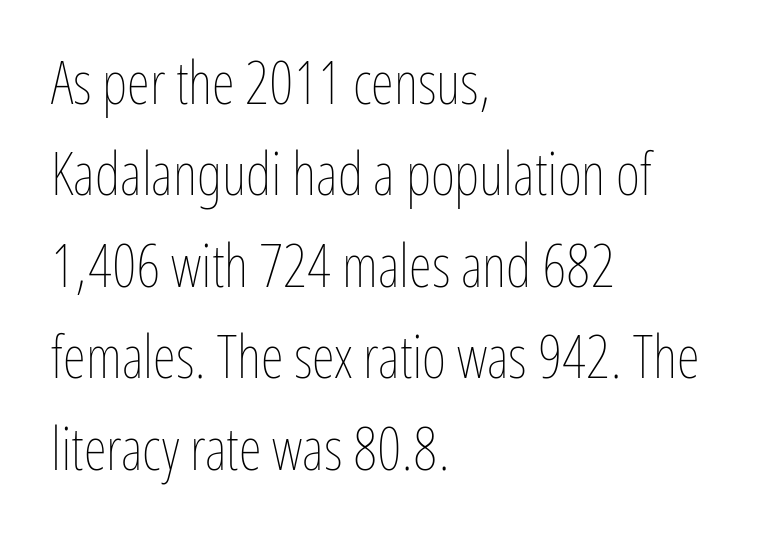
The image shows 59 px thin, condensed type, upright; set left-aligned, normal line spacing (1.55x), normal letter spacing, not underlined; low stroke contrast and a medium x-height.
